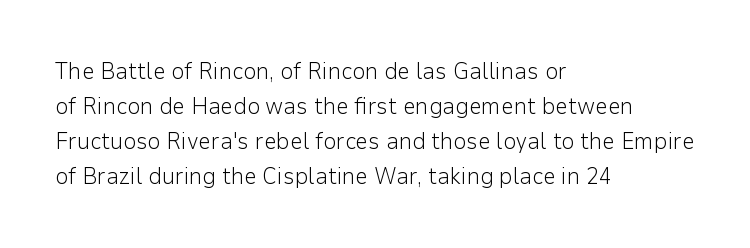
The image shows 23 px text type, upright; set left-aligned, normal line spacing (1.52x), normal letter spacing, not underlined.
